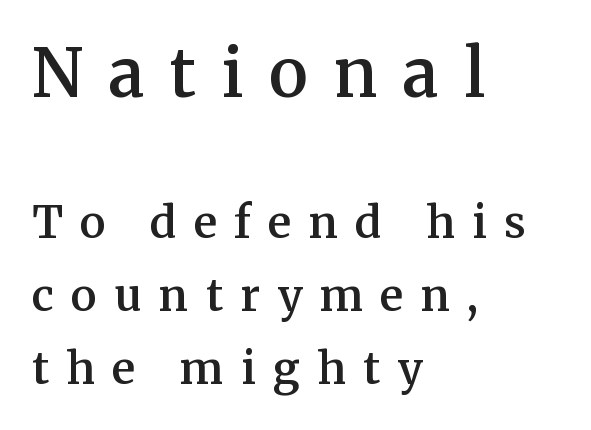
{"serif": "yes", "italic": "no", "bold": "semi", "weight": "semibold", "width": "normal", "stroke_contrast": "medium", "x_height": "medium", "monospaced": "no", "underline": "no", "align": "left", "line_spacing": "normal", "line_spacing_ratio": 1.66, "letter_spacing": "wide", "letter_spacing_em": 0.39, "larger_block": "first", "size_ratio": 1.5, "glyph_px": 66}
